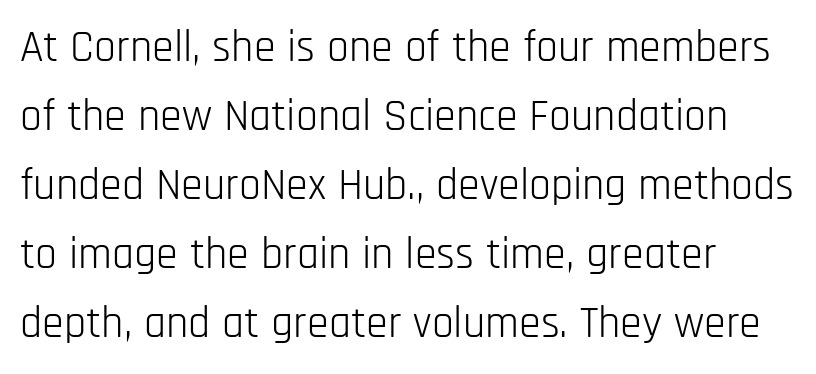
The image shows 44 px light, condensed sans-serif type, upright; set left-aligned, normal line spacing (1.57x), normal letter spacing, not underlined; low stroke contrast and a large x-height.
